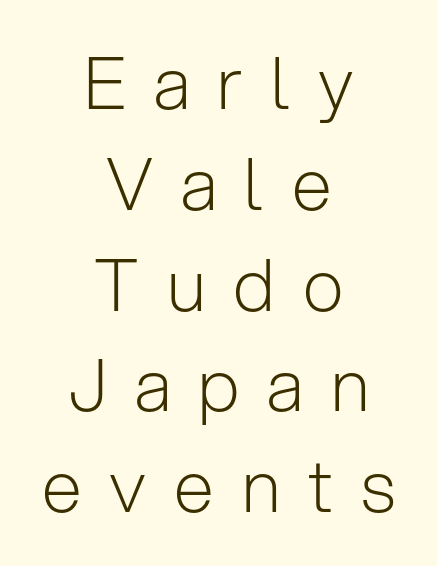
The image shows 72 px light sans-serif type, upright; set centered, normal line spacing (1.4x), unusually wide letter spacing (+0.39 em), not underlined; low stroke contrast and a medium x-height.
